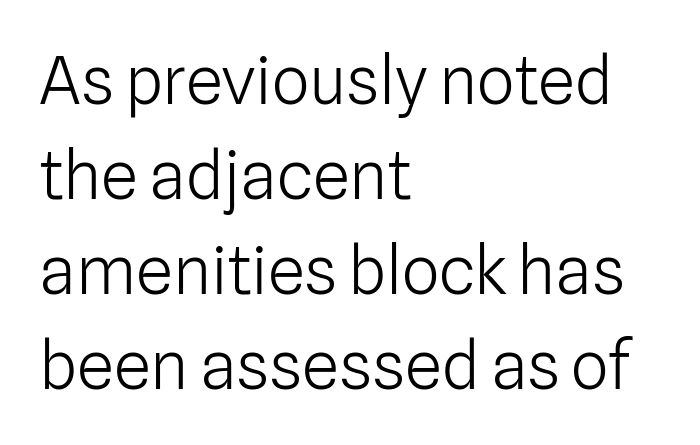
{"serif": "no", "italic": "no", "bold": "no", "weight": "light", "width": "normal", "stroke_contrast": "low", "x_height": "medium", "monospaced": "no", "underline": "no", "align": "left", "line_spacing": "normal", "line_spacing_ratio": 1.42, "letter_spacing": "normal", "letter_spacing_em": 0.0, "glyph_px": 67}
